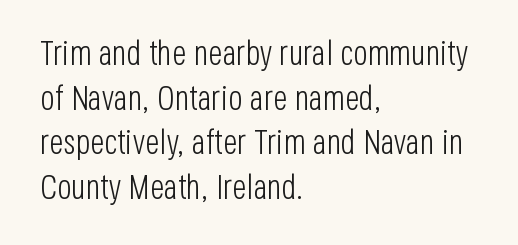
Q: Is the text bold? A: No.
Q: Is the text italic (slanted)? A: No, it is upright.
Q: Is the typeface a serif or a sans-serif typeface? A: Sans-serif.
Q: Is the text underlined? A: No.
Q: How is the paragraph aligned? A: Left-aligned.
Q: Is the spacing between letters normal or unusually wide? A: Normal.
Q: Is the spacing between lines tight, normal or loose? A: Normal.
Q: Width (condensed, normal, or wide)? A: Condensed.
Q: Stroke contrast? A: Low.
Q: x-height? A: Large.
Q: Monospaced? A: No.
